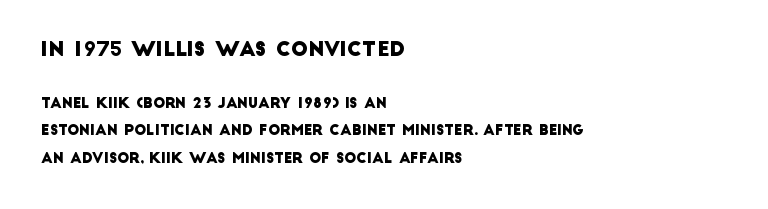
This rendering features lettering with no underline. The initial chunk of copy outweighs the following chunk in type size. Characters follow at the spacing the type designer built in. Widely set lines give the paragraph a tall, airy silhouette. Does the copy run flush right? No — it runs flush left.
